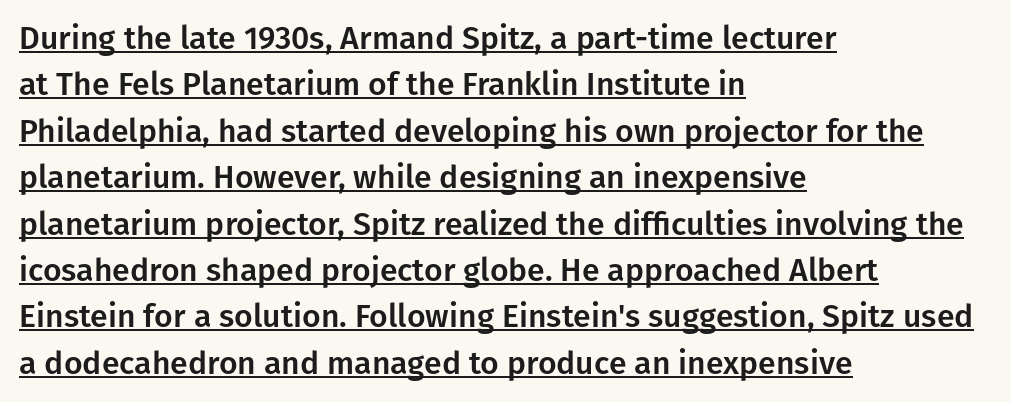
Q: Is the text italic (slanted)? A: No, it is upright.
Q: Is the typeface a serif or a sans-serif typeface? A: Sans-serif.
Q: Is the text underlined? A: Yes.
Q: How is the paragraph aligned? A: Left-aligned.
Q: Is the spacing between letters normal or unusually wide? A: Normal.
Q: Is the spacing between lines tight, normal or loose? A: Normal.
Q: Width (condensed, normal, or wide)? A: Normal.
Q: Stroke contrast? A: Low.
Q: x-height? A: Medium.
Q: Monospaced? A: No.
